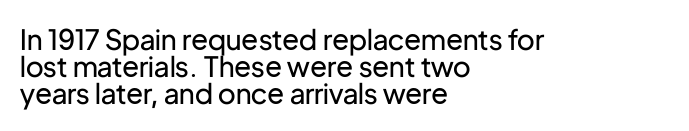
The image shows 28 px regular-weight sans-serif type, upright; set left-aligned, tight line spacing (0.96x), normal letter spacing, not underlined; low stroke contrast and a medium x-height.
